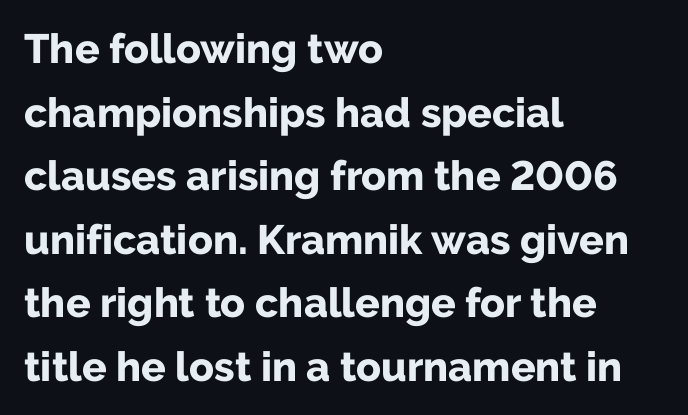
Q: Is the text bold? A: Yes.
Q: Is the text italic (slanted)? A: No, it is upright.
Q: Is the typeface a serif or a sans-serif typeface? A: Sans-serif.
Q: Is the text underlined? A: No.
Q: How is the paragraph aligned? A: Left-aligned.
Q: Is the spacing between letters normal or unusually wide? A: Normal.
Q: Is the spacing between lines tight, normal or loose? A: Normal.
Q: Width (condensed, normal, or wide)? A: Normal.
Q: Stroke contrast? A: Low.
Q: x-height? A: Medium.
Q: Monospaced? A: No.
